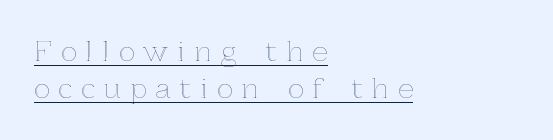
Q: Is the text italic (slanted)? A: No, it is upright.
Q: Is the text underlined? A: Yes.
Q: How is the paragraph aligned? A: Left-aligned.
Q: Is the spacing between letters normal or unusually wide? A: Unusually wide.
Q: Is the spacing between lines tight, normal or loose? A: Normal.
